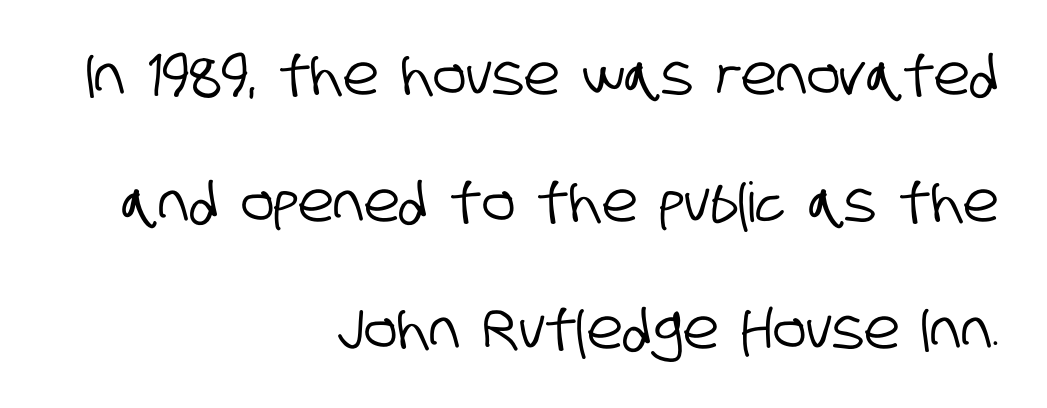
The image shows 55 px condensed sans-serif type; set right-aligned, loose line spacing (2.31x), normal letter spacing, not underlined; low stroke contrast and a large x-height.
